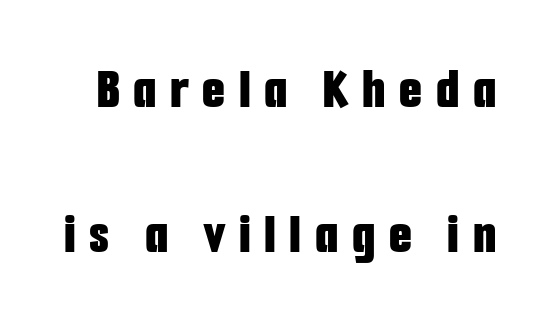
Q: Is the text bold? A: Yes.
Q: Is the text italic (slanted)? A: No, it is upright.
Q: Is the typeface a serif or a sans-serif typeface? A: Sans-serif.
Q: Is the text underlined? A: No.
Q: Is the spacing between letters normal or unusually wide? A: Unusually wide.
Q: Is the spacing between lines tight, normal or loose? A: Loose.
Q: Width (condensed, normal, or wide)? A: Condensed.
Q: Stroke contrast? A: Low.
Q: x-height? A: Medium.
Q: Monospaced? A: No.
